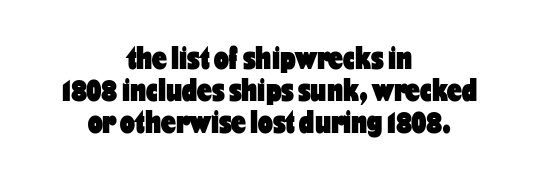
{"serif": "no", "italic": "no", "bold": "yes", "weight": "heavy", "width": "condensed", "stroke_contrast": "low", "x_height": "medium", "monospaced": "no", "underline": "no", "align": "center", "line_spacing": "tight", "line_spacing_ratio": 0.97, "letter_spacing": "normal", "letter_spacing_em": 0.0, "glyph_px": 33}
